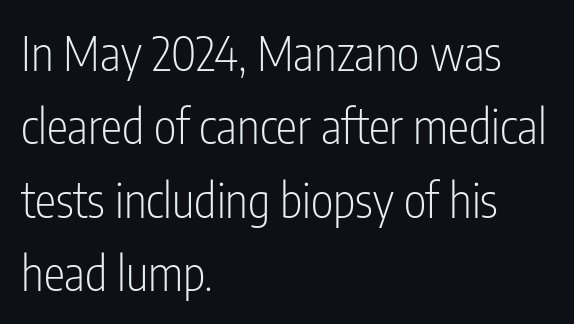
The image shows 48 px light, condensed sans-serif type, upright; set left-aligned, normal line spacing (1.53x), normal letter spacing, not underlined; low stroke contrast and a medium x-height.
